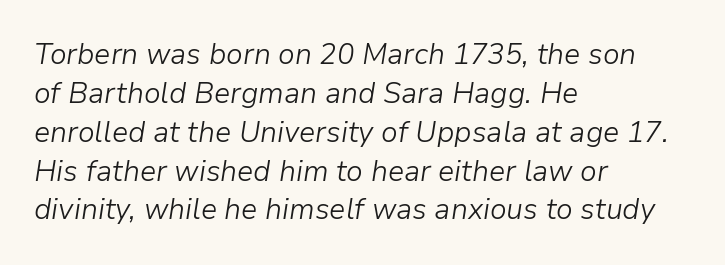
{"italic": "yes", "lean": "right", "slant_degrees": 9, "bold": "no", "weight": "light", "width": "normal", "stroke_contrast": "low", "x_height": "medium", "monospaced": "no", "underline": "no", "align": "left", "line_spacing": "normal", "line_spacing_ratio": 1.34, "letter_spacing": "normal", "letter_spacing_em": 0.0, "glyph_px": 29}
